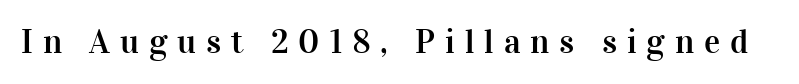
{"serif": "yes", "italic": "no", "width": "normal", "stroke_contrast": "high", "x_height": "medium", "monospaced": "no", "underline": "no", "letter_spacing": "wide", "letter_spacing_em": 0.29, "glyph_px": 34}
